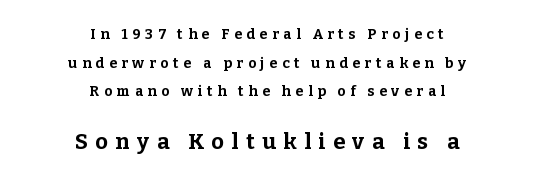
{"italic": "no", "bold": "yes", "underline": "no", "align": "center", "line_spacing": "loose", "line_spacing_ratio": 2.04, "letter_spacing": "wide", "letter_spacing_em": 0.34, "larger_block": "second", "size_ratio": 1.57, "glyph_px": 22}
